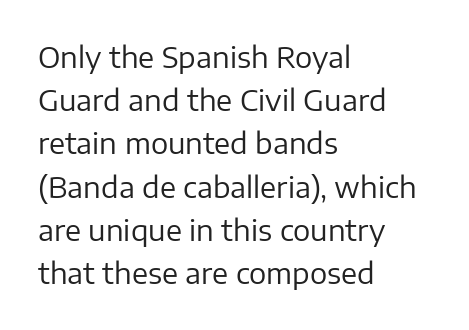
The image shows 29 px regular-weight sans-serif type, upright; set left-aligned, normal line spacing (1.49x), normal letter spacing, not underlined; low stroke contrast and a medium x-height.
